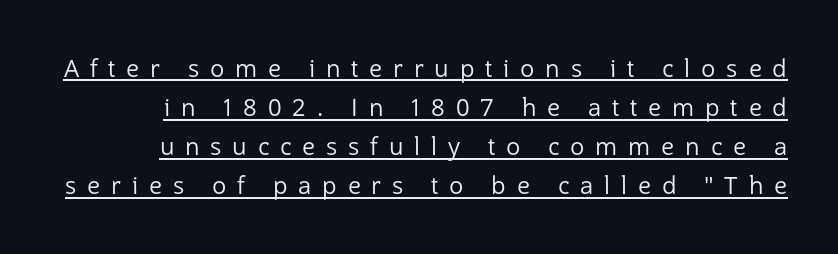
The image shows 24 px text type, upright; set normal line spacing (1.63x), unusually wide letter spacing (+0.45 em), underlined.
